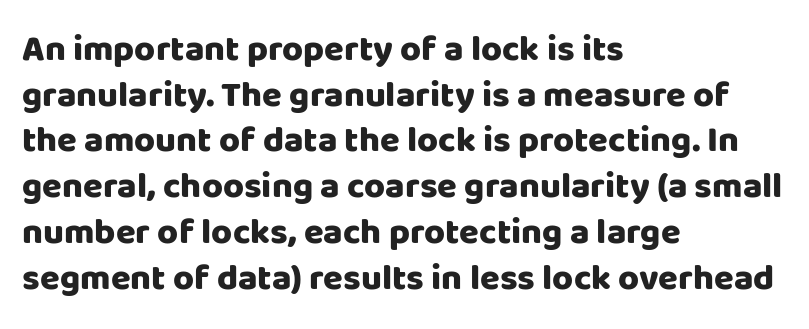
The rendering uses natural spacing where letterforms have individual widths. The line texture is even and compact thanks to regular tracking. The lines sit at an ordinary, default distance from one another. Note: no serifs on the glyphs. In CSS terms this would be text-align: left.
